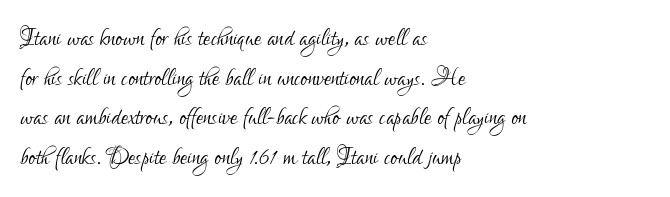
Typeset ragged right — the left edge is the straight one. A sans-serif font was chosen for this passage. Letters have the restrained weight of plain body copy at most. Think of a printed novel: that variable character pitch is what you see here.
